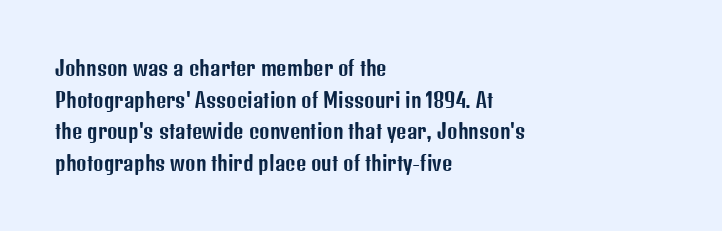
The image shows 20 px text type, upright; set left-aligned, normal line spacing (1.58x), normal letter spacing, not underlined.
